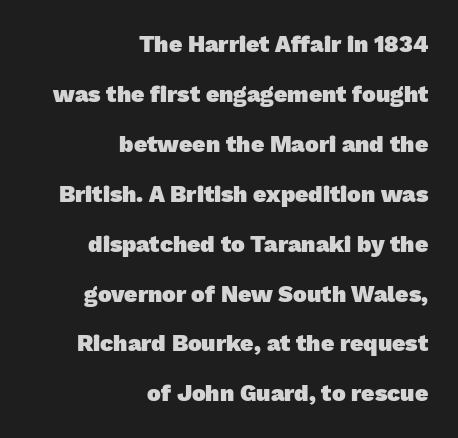
Q: Is the text bold? A: Yes.
Q: Is the text underlined? A: No.
Q: How is the paragraph aligned? A: Right-aligned.
Q: Is the spacing between letters normal or unusually wide? A: Normal.
Q: Is the spacing between lines tight, normal or loose? A: Loose.
